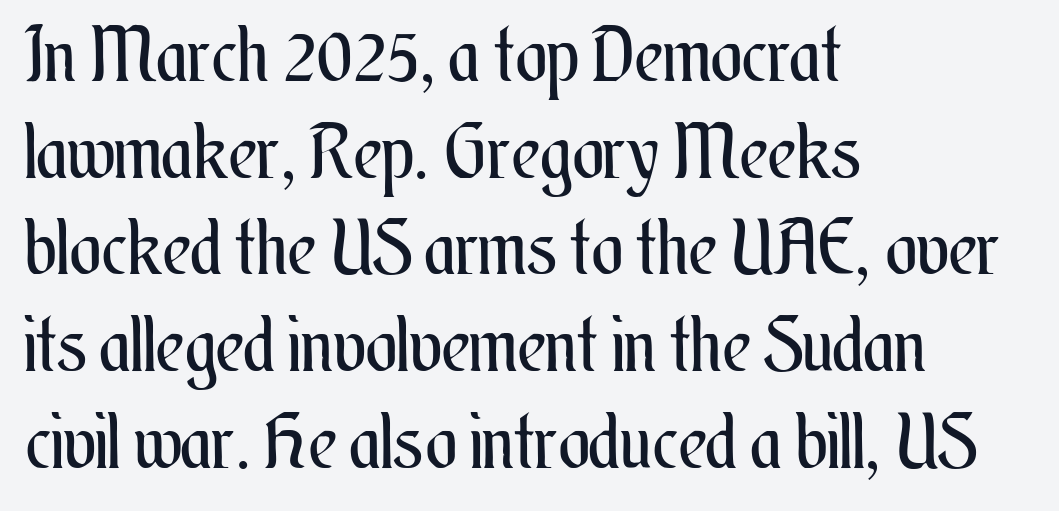
Q: Is the text bold? A: No.
Q: Is the text italic (slanted)? A: No, it is upright.
Q: Is the text underlined? A: No.
Q: How is the paragraph aligned? A: Left-aligned.
Q: Is the spacing between letters normal or unusually wide? A: Normal.
Q: Is the spacing between lines tight, normal or loose? A: Normal.
Q: Width (condensed, normal, or wide)? A: Condensed.
Q: Stroke contrast? A: Medium.
Q: x-height? A: Small.
Q: Monospaced? A: No.
